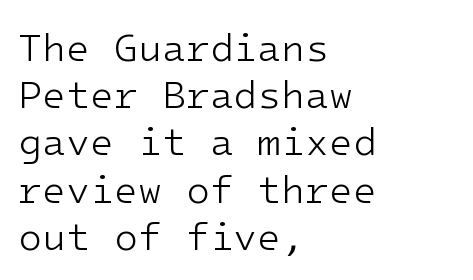
The rendering anchors every line to the left-hand side. Summary of weight: not heavy and not bold. Italic? Not at all — the glyphs are vertical. The passage shown is not underscored anywhere. The letters carry no serifs — their stems end cleanly without finishing strokes.
